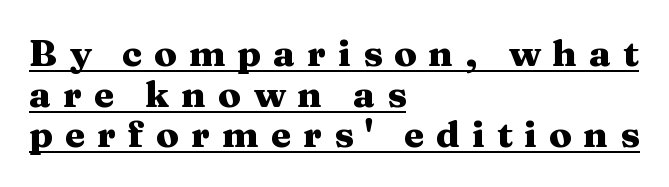
The typesetter has applied underlining to the passage shown. Is this a fixed-width face? No — the glyphs have proportional, varying widths. Style check: upright. Examine the stroke ends and you'll spot serifs. Typographic density is high because the face is bold.
